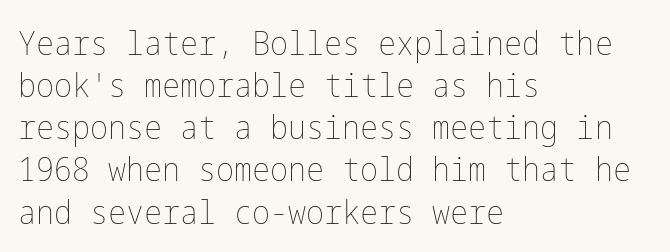
The image shows 34 px thin, condensed type, upright; set left-aligned, line spacing 1.24x, normal letter spacing, not underlined; low stroke contrast and a medium x-height.
